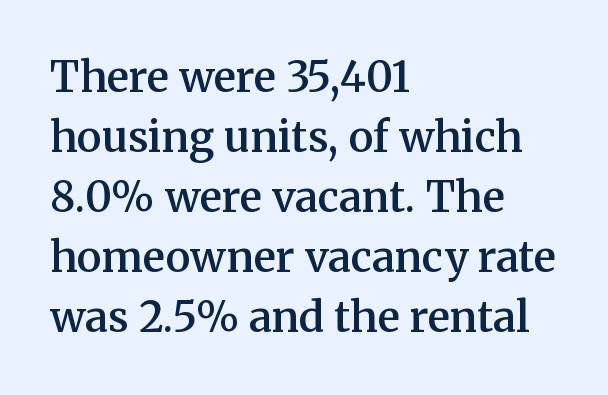
Q: Is the text bold? A: Semi-bold.
Q: Is the text italic (slanted)? A: No, it is upright.
Q: Is the typeface a serif or a sans-serif typeface? A: Serif.
Q: Is the text underlined? A: No.
Q: How is the paragraph aligned? A: Left-aligned.
Q: Is the spacing between letters normal or unusually wide? A: Normal.
Q: Is the spacing between lines tight, normal or loose? A: Normal.
Q: Width (condensed, normal, or wide)? A: Normal.
Q: Stroke contrast? A: Medium.
Q: x-height? A: Medium.
Q: Monospaced? A: No.
